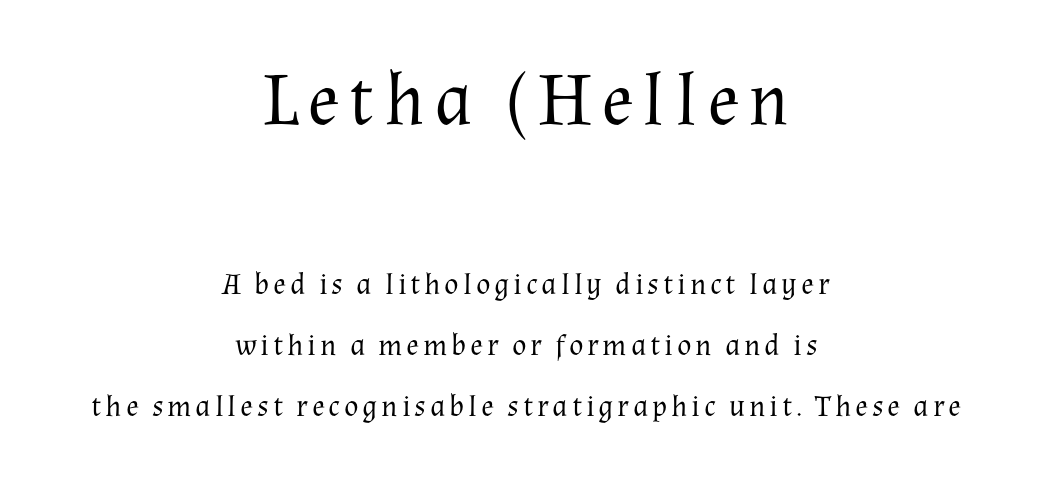
Q: Is the text bold? A: No.
Q: Is the text italic (slanted)? A: No, it is upright.
Q: Is the typeface a serif or a sans-serif typeface? A: Serif.
Q: Is the text underlined? A: No.
Q: How is the paragraph aligned? A: Centered.
Q: Is the spacing between lines tight, normal or loose? A: Loose.
Q: Which block of text is set in a larger size, the first (top) or the second (bottom)? A: The first (top) one.
Q: Width (condensed, normal, or wide)? A: Normal.
Q: Stroke contrast? A: Medium.
Q: x-height? A: Medium.
Q: Monospaced? A: No.
